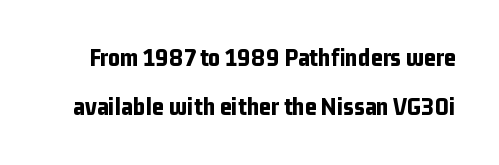
{"italic": "no", "bold": "yes", "underline": "no", "line_spacing_ratio": 1.89, "letter_spacing": "normal", "letter_spacing_em": 0.0, "glyph_px": 26}
